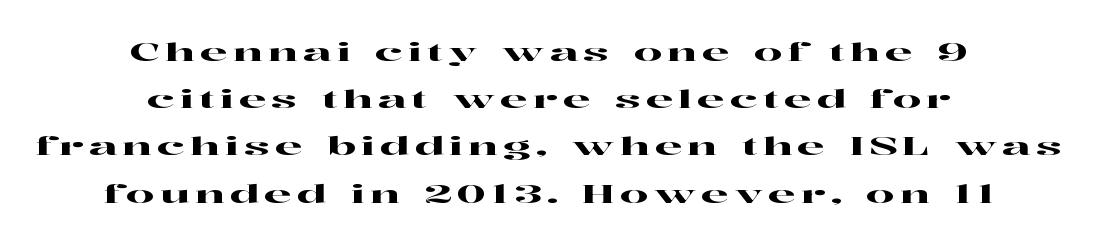
{"italic": "no", "underline": "no", "align": "center", "line_spacing_ratio": 1.89, "letter_spacing": "wide", "letter_spacing_em": 0.21, "glyph_px": 25}
